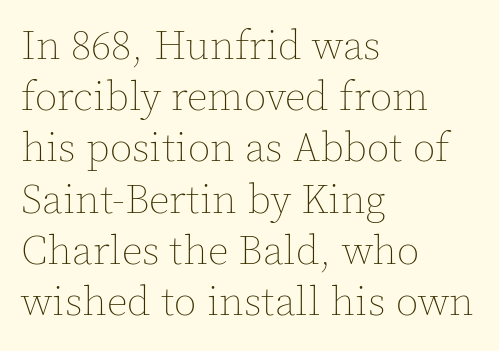
No heavy texture on the line: the type isn't bold. The type is set solid horizontally, with unmodified tracking. Evenly set lines give the paragraph a standard silhouette. A classic flush-left, rag-right setting is used for this passage.
